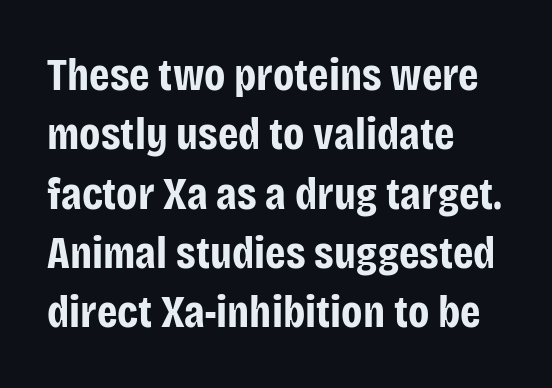
{"serif": "no", "italic": "no", "bold": "yes", "weight": "bold", "width": "condensed", "stroke_contrast": "low", "x_height": "large", "monospaced": "no", "underline": "no", "align": "left", "line_spacing": "normal", "line_spacing_ratio": 1.29, "letter_spacing": "normal", "letter_spacing_em": 0.0, "glyph_px": 46}
